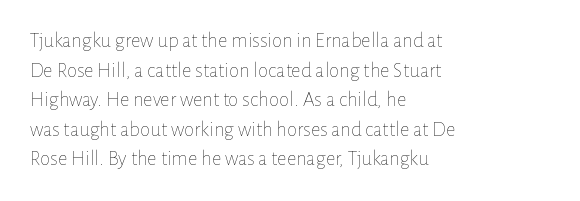
Q: Is the text bold? A: No.
Q: Is the text italic (slanted)? A: No, it is upright.
Q: Is the text underlined? A: No.
Q: How is the paragraph aligned? A: Left-aligned.
Q: Is the spacing between letters normal or unusually wide? A: Normal.
Q: Is the spacing between lines tight, normal or loose? A: Normal.
